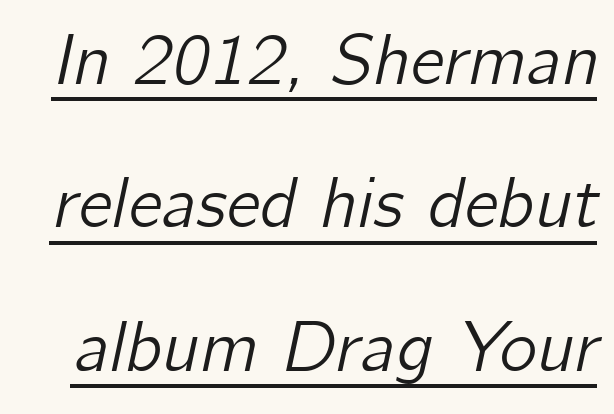
{"italic": "yes", "lean": "right", "slant_degrees": 12, "width": "normal", "stroke_contrast": "low", "x_height": "medium", "monospaced": "no", "underline": "yes", "line_spacing": "loose", "line_spacing_ratio": 1.99, "letter_spacing": "normal", "letter_spacing_em": 0.0, "glyph_px": 72}
